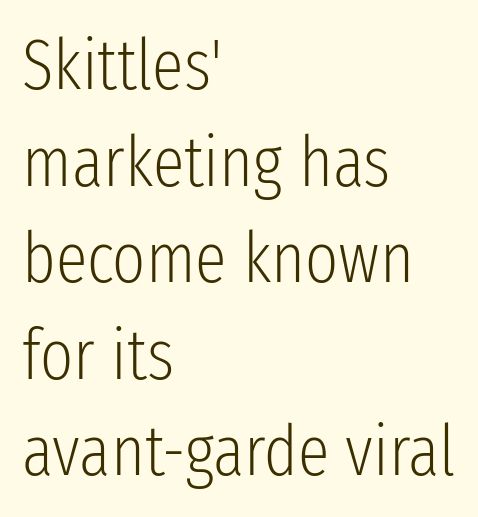
{"serif": "no", "italic": "no", "bold": "no", "weight": "light", "width": "condensed", "stroke_contrast": "low", "x_height": "medium", "monospaced": "no", "underline": "no", "align": "left", "line_spacing": "normal", "line_spacing_ratio": 1.36, "letter_spacing": "normal", "letter_spacing_em": 0.0, "glyph_px": 71}
